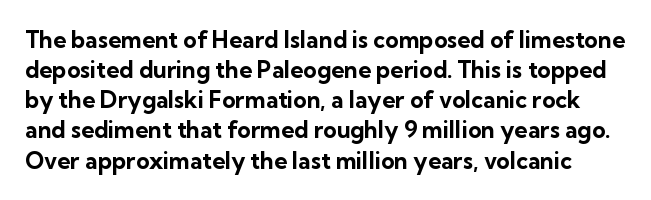
{"italic": "no", "bold": "yes", "underline": "no", "line_spacing": "normal", "line_spacing_ratio": 1.31, "letter_spacing": "normal", "letter_spacing_em": 0.0, "glyph_px": 23}
